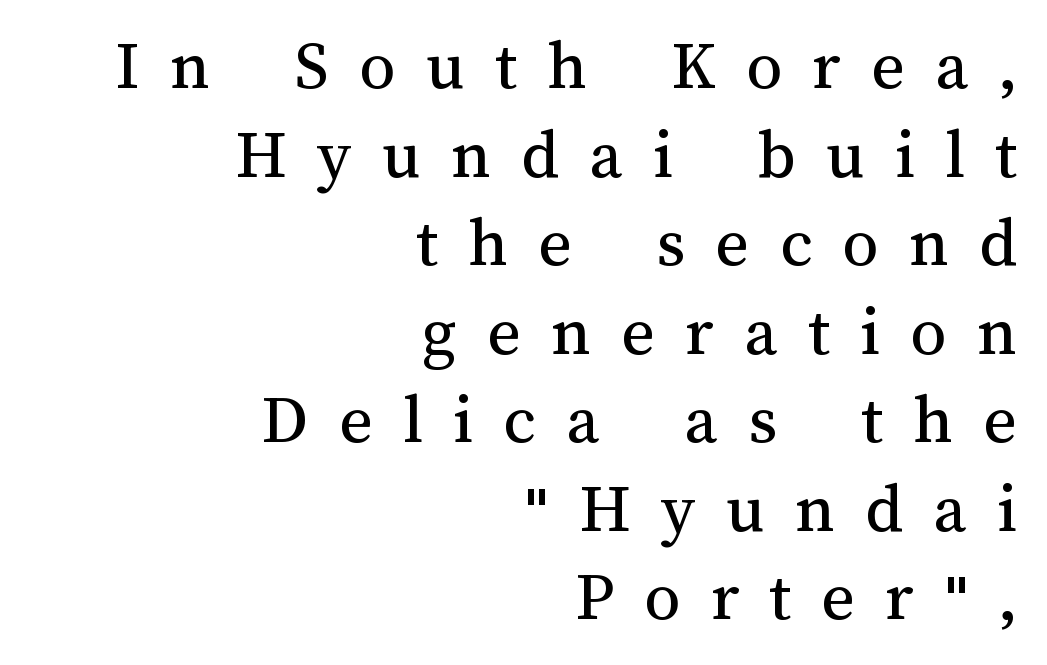
Q: Is the text bold? A: No.
Q: Is the text italic (slanted)? A: No, it is upright.
Q: Is the text underlined? A: No.
Q: How is the paragraph aligned? A: Right-aligned.
Q: Is the spacing between letters normal or unusually wide? A: Unusually wide.
Q: Width (condensed, normal, or wide)? A: Normal.
Q: Stroke contrast? A: Medium.
Q: x-height? A: Medium.
Q: Monospaced? A: No.
